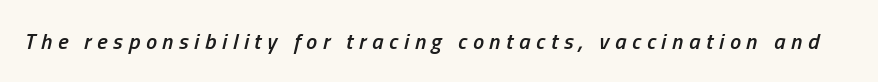
The image shows 22 px text type, italic (leaning right); set unusually wide letter spacing (+0.26 em), not underlined.
